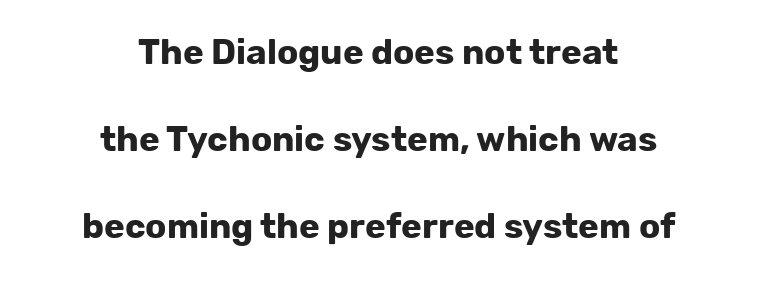
The space between consecutive lines is lavish. Think of a printed novel: that variable character pitch is what you see here. The type sits square on the baseline with zero lean. One-word summary of the alignment: center. Type style note: lacks serifs. Has an underline been added? It has not.
